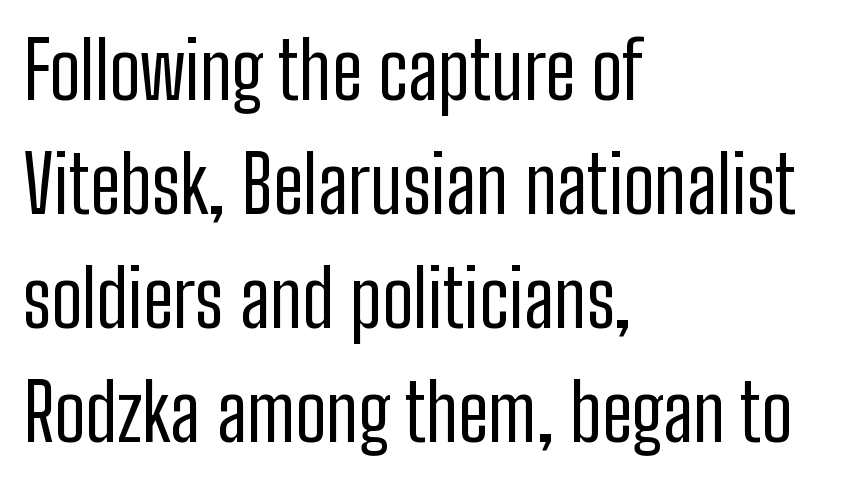
{"serif": "no", "italic": "no", "bold": "no", "weight": "regular", "width": "condensed", "stroke_contrast": "low", "x_height": "medium", "monospaced": "no", "underline": "no", "align": "left", "line_spacing": "normal", "line_spacing_ratio": 1.46, "letter_spacing": "normal", "letter_spacing_em": 0.0, "glyph_px": 78}
